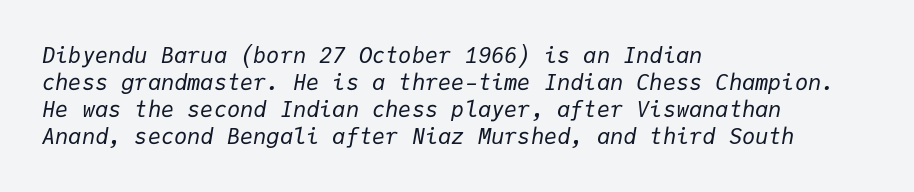
The image shows 22 px text type, italic (leaning right); set left-aligned, line spacing 1.23x, normal letter spacing, not underlined.
